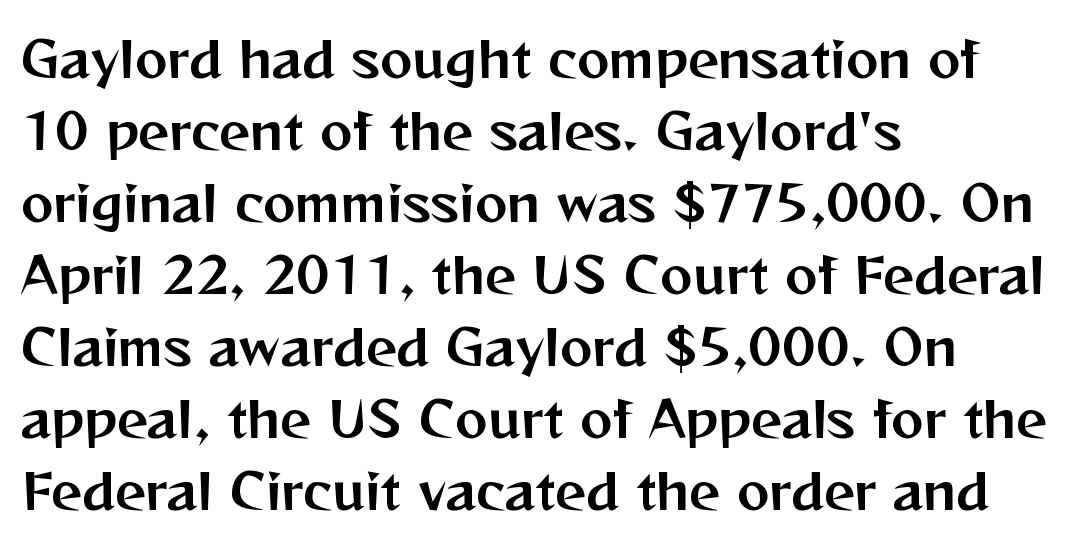
The image shows 49 px sans-serif type, upright; set left-aligned, normal line spacing (1.47x), normal letter spacing, not underlined; medium stroke contrast and a medium x-height.
